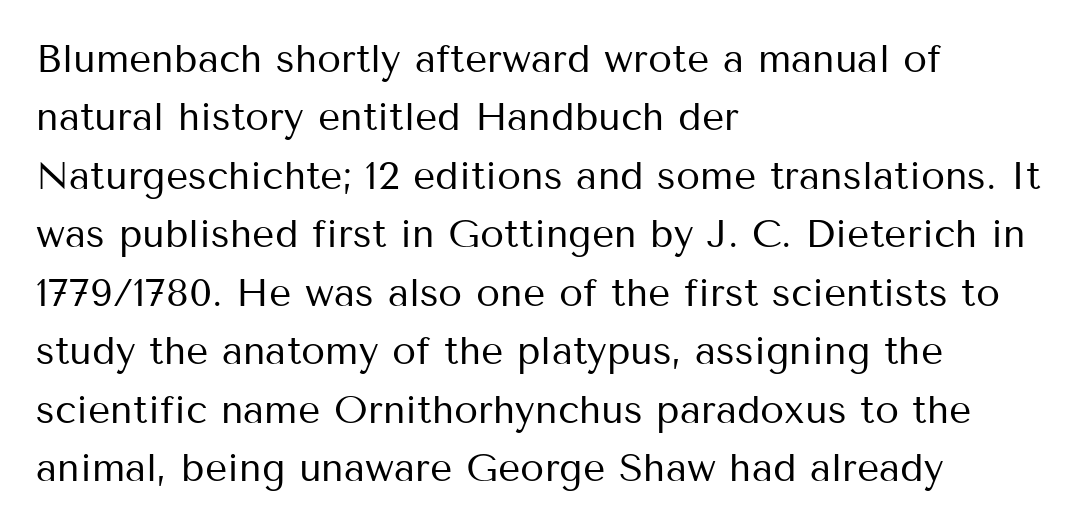
{"serif": "no", "italic": "no", "bold": "no", "weight": "regular", "width": "normal", "stroke_contrast": "medium", "x_height": "medium", "monospaced": "no", "underline": "no", "align": "left", "line_spacing": "normal", "line_spacing_ratio": 1.5, "letter_spacing": "normal", "letter_spacing_em": 0.0, "glyph_px": 39}
